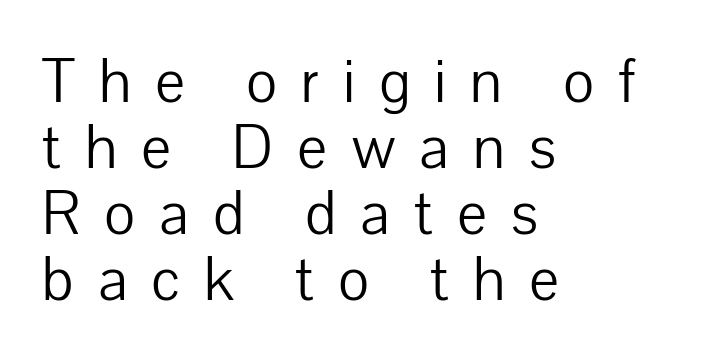
Do the characters align in a grid? No, the font is proportional. The rag falls on the right side of this text block. The horizontal fit of the characters is loose and conspicuously gappy. This rendering employs a face without finishing strokes, i.e., a sans-serif. A typesetter would mark this as roman, not italic. Bare-footed words on every line.
